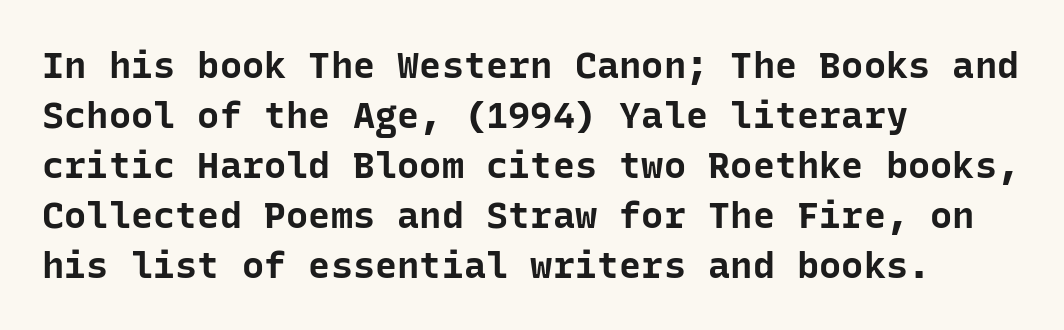
Leftover space on each line is placed entirely after the last word. What kind of face is this? One without serifs — a sans. Fixed-width glyphs throughout — classic coding-font behaviour. Is there much room between lines? A standard amount, neither cramped nor airy.
